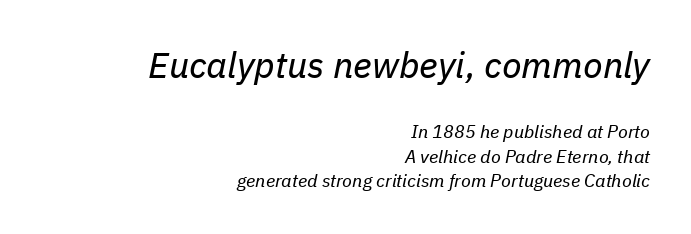
Plain, unruled lines of type. The more generous point size was reserved for the upper chunk. Line endings align vertically; line beginnings do not. The face used here is rendered with its standard letterfit. The characters are drawn with everyday or finer stroke widths. Notice how the stems are inclined rather than vertical — that's the hallmark of italics.
